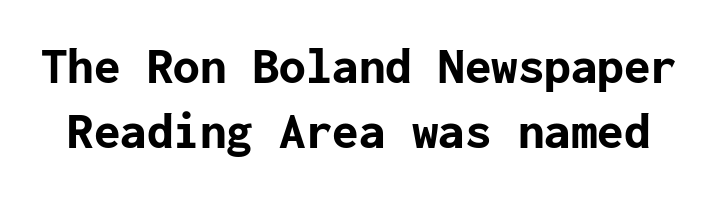
The image shows 53 px bold sans-serif type, upright; set line spacing 1.23x, normal letter spacing, not underlined; low stroke contrast and a medium x-height.
